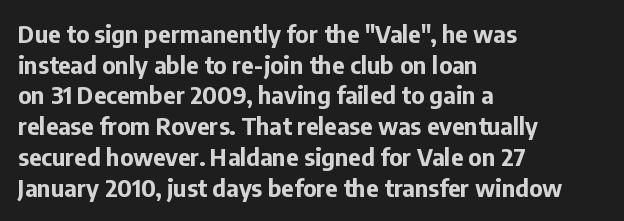
Q: Is the text bold? A: Yes.
Q: Is the text italic (slanted)? A: No, it is upright.
Q: Is the text underlined? A: No.
Q: How is the paragraph aligned? A: Left-aligned.
Q: Is the spacing between letters normal or unusually wide? A: Normal.
Q: Is the spacing between lines tight, normal or loose? A: Normal.
